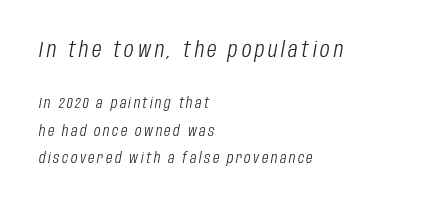
The image shows 22 px text type, italic (leaning right); set left-aligned, line spacing 1.81x, not underlined; the first (top) block is 1.47x larger.
